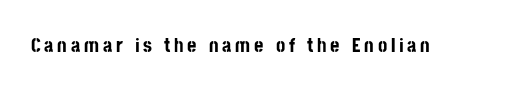
{"italic": "no", "bold": "yes", "underline": "no", "glyph_px": 20}
